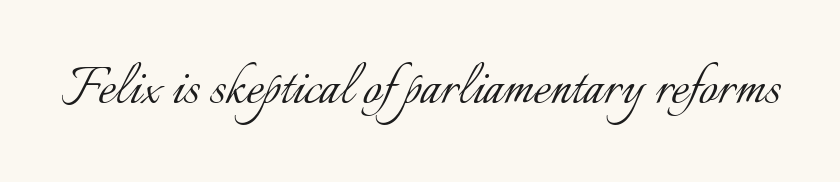
The image shows 65 px light type; set normal letter spacing, not underlined; low stroke contrast and a small x-height.
